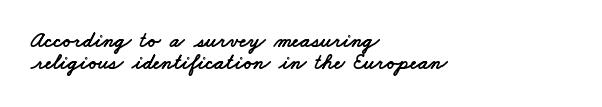
These lines stack with their left ends in a neat column. Reading down the column, the eye jumps only a short way to each next line. Words appear dense and cohesive because spacing is normal. Any mark beneath the type? The region is blank.
